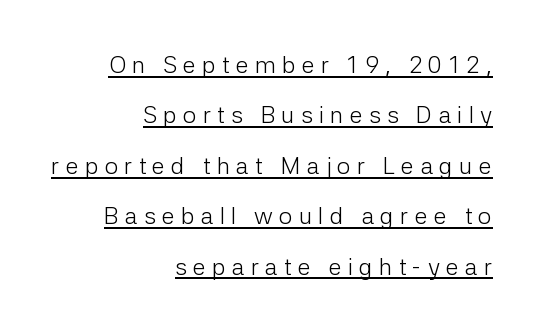
Q: Is the text bold? A: No.
Q: Is the text italic (slanted)? A: No, it is upright.
Q: Is the text underlined? A: Yes.
Q: How is the paragraph aligned? A: Right-aligned.
Q: Is the spacing between letters normal or unusually wide? A: Unusually wide.
Q: Is the spacing between lines tight, normal or loose? A: Loose.
